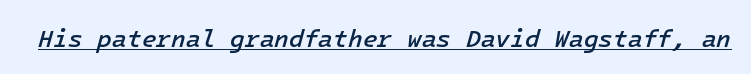
Q: Is the text bold? A: Semi-bold.
Q: Is the text italic (slanted)? A: Yes, it leans right by about 16 degrees.
Q: Is the text underlined? A: Yes.
Q: Is the spacing between letters normal or unusually wide? A: Normal.
